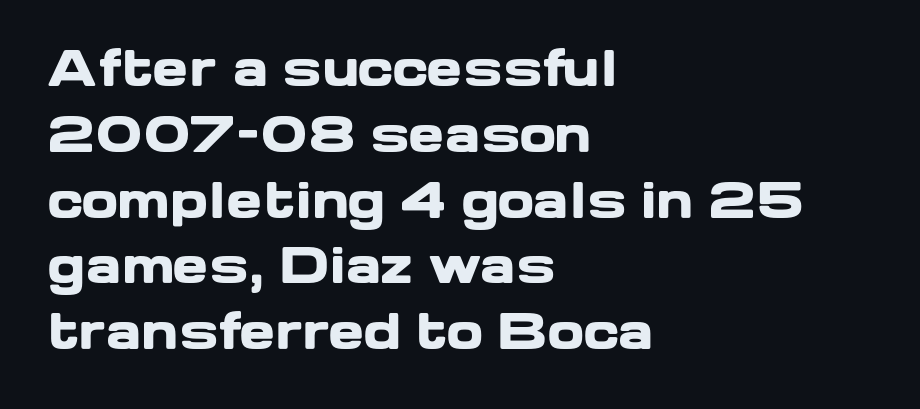
{"serif": "no", "italic": "no", "bold": "yes", "weight": "heavy", "width": "wide", "stroke_contrast": "low", "x_height": "medium", "monospaced": "no", "underline": "no", "align": "left", "line_spacing": "normal", "line_spacing_ratio": 1.37, "letter_spacing": "normal", "letter_spacing_em": 0.0, "glyph_px": 48}
